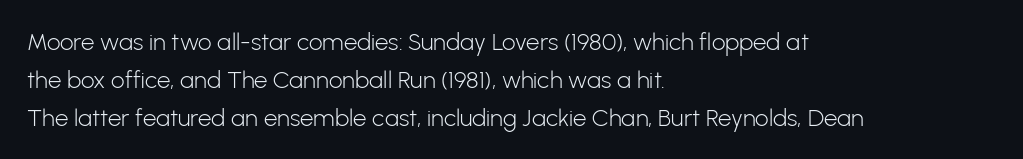
{"italic": "no", "bold": "no", "underline": "no", "align": "left", "line_spacing": "normal", "line_spacing_ratio": 1.58, "letter_spacing": "normal", "letter_spacing_em": 0.0, "glyph_px": 24}
